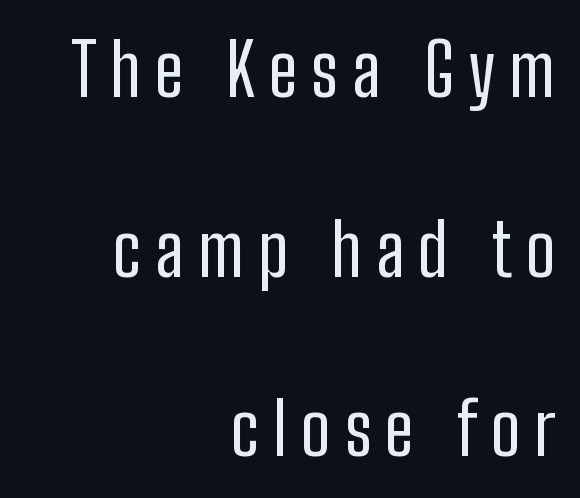
Q: Is the text bold? A: No.
Q: Is the text italic (slanted)? A: No, it is upright.
Q: Is the typeface a serif or a sans-serif typeface? A: Sans-serif.
Q: Is the text underlined? A: No.
Q: How is the paragraph aligned? A: Right-aligned.
Q: Is the spacing between lines tight, normal or loose? A: Loose.
Q: Width (condensed, normal, or wide)? A: Condensed.
Q: Stroke contrast? A: Low.
Q: x-height? A: Medium.
Q: Monospaced? A: No.
